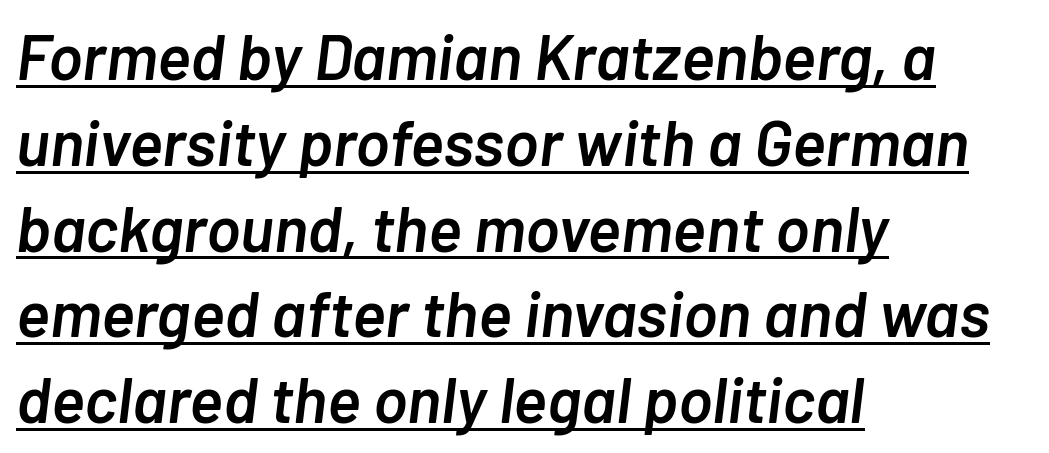
Q: Is the text bold? A: Semi-bold.
Q: Is the text italic (slanted)? A: Yes, it leans right by about 7 degrees.
Q: Is the text underlined? A: Yes.
Q: How is the paragraph aligned? A: Left-aligned.
Q: Is the spacing between letters normal or unusually wide? A: Normal.
Q: Is the spacing between lines tight, normal or loose? A: Normal.
Q: Width (condensed, normal, or wide)? A: Normal.
Q: Stroke contrast? A: Low.
Q: x-height? A: Medium.
Q: Monospaced? A: No.
